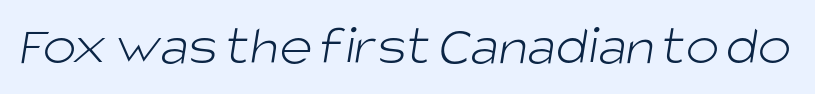
Check where the strokes stop: nothing finishes them off — pure sans. The space beneath each line is pristine and unruled. The cut favours lightness, reaching ordinary text weight at its darkest. Think of a printed novel: that variable character pitch is what you see here. Tracking here is standard; glyphs follow each other at the usual distance.
